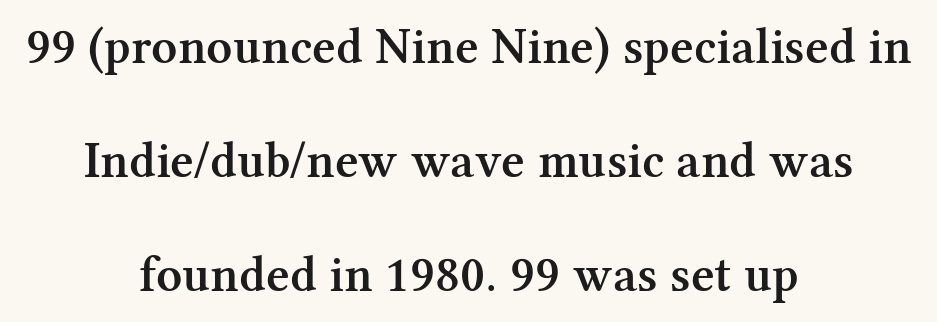
{"serif": "yes", "italic": "no", "bold": "semi", "weight": "semibold", "width": "normal", "stroke_contrast": "medium", "x_height": "medium", "monospaced": "no", "underline": "no", "align": "center", "line_spacing": "loose", "line_spacing_ratio": 2.24, "letter_spacing": "normal", "letter_spacing_em": 0.0, "glyph_px": 51}
